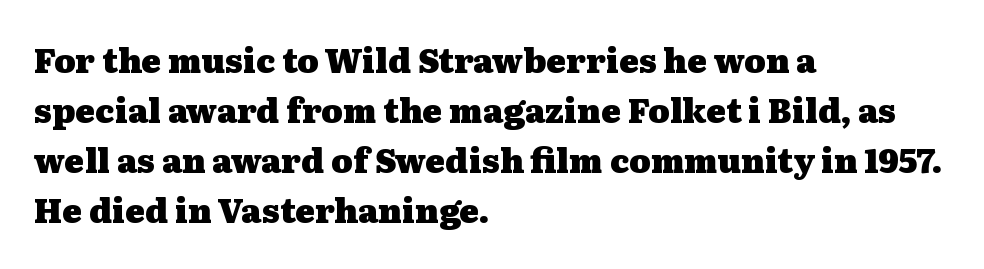
Q: Is the text bold? A: Yes.
Q: Is the text italic (slanted)? A: No, it is upright.
Q: Is the typeface a serif or a sans-serif typeface? A: Serif.
Q: Is the text underlined? A: No.
Q: How is the paragraph aligned? A: Left-aligned.
Q: Is the spacing between letters normal or unusually wide? A: Normal.
Q: Is the spacing between lines tight, normal or loose? A: Normal.
Q: Width (condensed, normal, or wide)? A: Wide.
Q: Stroke contrast? A: Medium.
Q: x-height? A: Medium.
Q: Monospaced? A: No.
